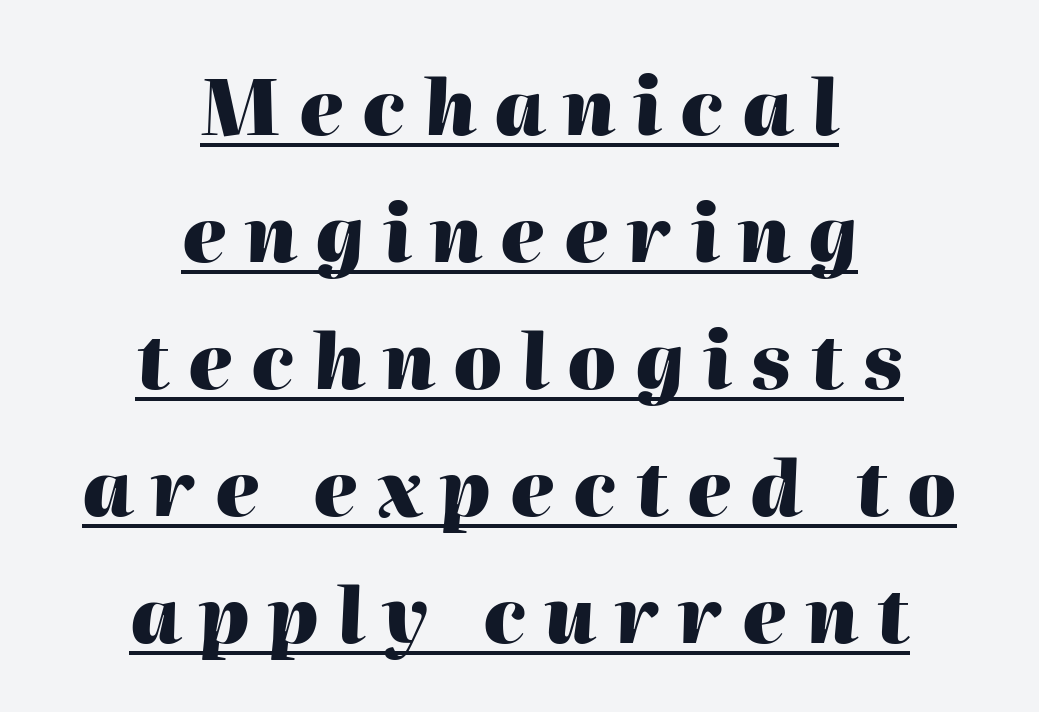
Q: Is the text bold? A: Yes.
Q: Is the text italic (slanted)? A: Yes, it leans right by about 2 degrees.
Q: Is the text underlined? A: Yes.
Q: How is the paragraph aligned? A: Centered.
Q: Is the spacing between letters normal or unusually wide? A: Unusually wide.
Q: Is the spacing between lines tight, normal or loose? A: Normal.
Q: Width (condensed, normal, or wide)? A: Normal.
Q: Stroke contrast? A: High.
Q: x-height? A: Medium.
Q: Monospaced? A: No.
